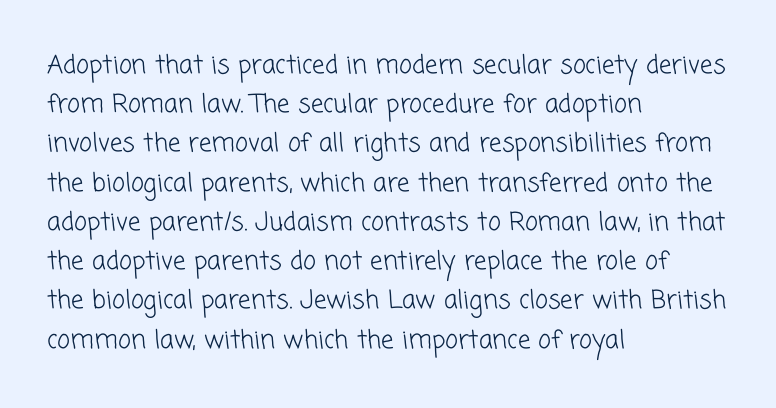
{"bold": "no", "underline": "no", "align": "left", "line_spacing": "normal", "line_spacing_ratio": 1.57, "letter_spacing": "normal", "letter_spacing_em": 0.0, "glyph_px": 25}
